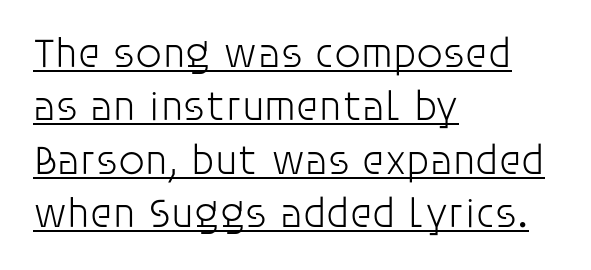
{"serif": "no", "italic": "no", "bold": "no", "weight": "light", "width": "normal", "stroke_contrast": "low", "x_height": "large", "monospaced": "no", "underline": "yes", "align": "left", "line_spacing": "normal", "line_spacing_ratio": 1.27, "letter_spacing": "normal", "letter_spacing_em": 0.0, "glyph_px": 42}
